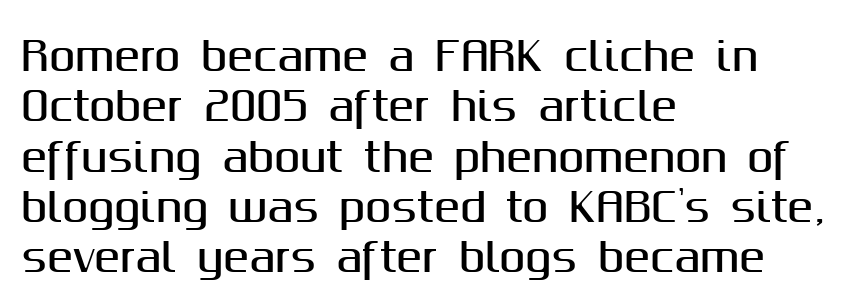
The image shows 39 px sans-serif type, upright; set left-aligned, normal line spacing (1.29x), normal letter spacing, not underlined; medium stroke contrast and a medium x-height.
